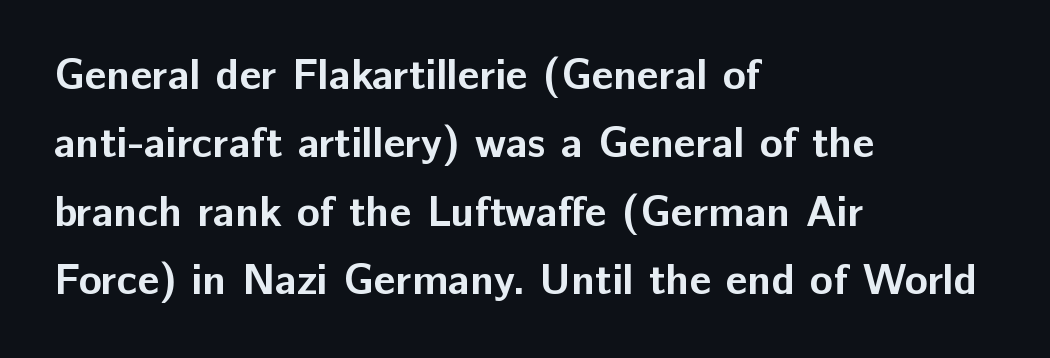
{"serif": "no", "italic": "no", "bold": "yes", "weight": "bold", "width": "normal", "stroke_contrast": "low", "x_height": "medium", "monospaced": "no", "underline": "no", "align": "left", "line_spacing": "normal", "line_spacing_ratio": 1.59, "letter_spacing": "normal", "letter_spacing_em": 0.0, "glyph_px": 43}
